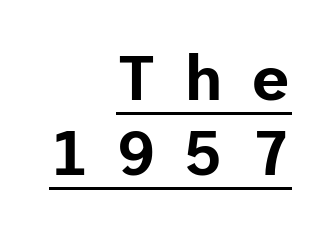
Q: Is the text italic (slanted)? A: No, it is upright.
Q: Is the typeface a serif or a sans-serif typeface? A: Sans-serif.
Q: Is the text underlined? A: Yes.
Q: How is the paragraph aligned? A: Right-aligned.
Q: Is the spacing between letters normal or unusually wide? A: Unusually wide.
Q: Width (condensed, normal, or wide)? A: Normal.
Q: Stroke contrast? A: Low.
Q: x-height? A: Medium.
